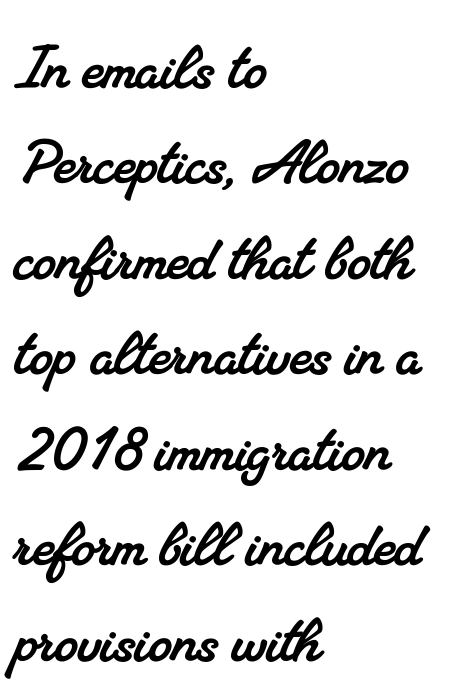
Is the letter spacing exaggerated? No — it looks like the ordinary default. Each letter's strokes conclude with small projecting serifs. Evenly set lines give the paragraph a standard silhouette. The passage shown is typed in a proportional face where columns would drift. Short and long lines alike share a common starting point at left.
